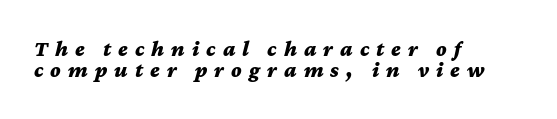
Q: Is the text bold? A: Yes.
Q: Is the text italic (slanted)? A: Yes, it leans right by about 12 degrees.
Q: Is the text underlined? A: No.
Q: How is the paragraph aligned? A: Left-aligned.
Q: Is the spacing between letters normal or unusually wide? A: Unusually wide.
Q: Is the spacing between lines tight, normal or loose? A: Tight.
